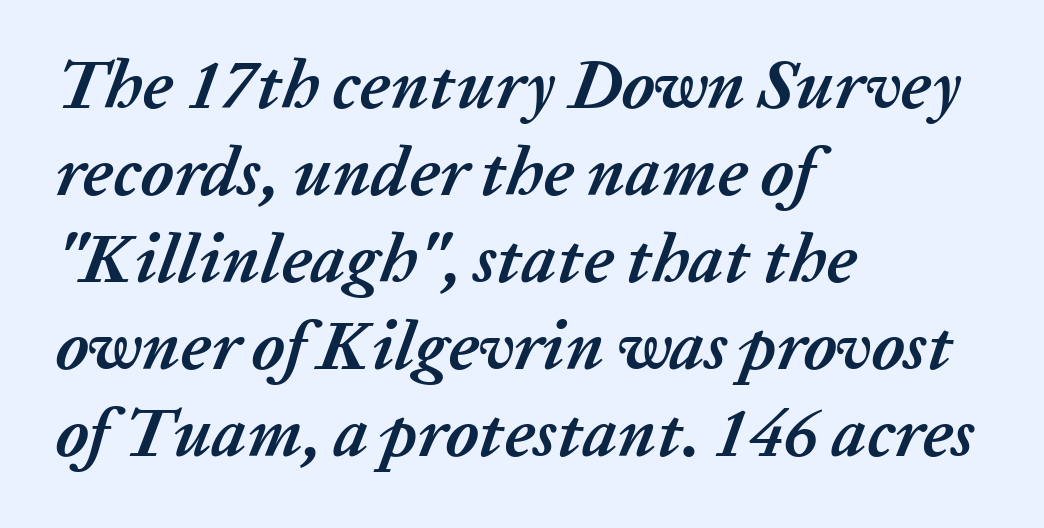
Q: Is the text bold? A: Yes.
Q: Is the text italic (slanted)? A: Yes, it leans right by about 20 degrees.
Q: Is the text underlined? A: No.
Q: How is the paragraph aligned? A: Left-aligned.
Q: Is the spacing between letters normal or unusually wide? A: Normal.
Q: Is the spacing between lines tight, normal or loose? A: Normal.
Q: Width (condensed, normal, or wide)? A: Normal.
Q: Stroke contrast? A: Low.
Q: x-height? A: Medium.
Q: Monospaced? A: No.
